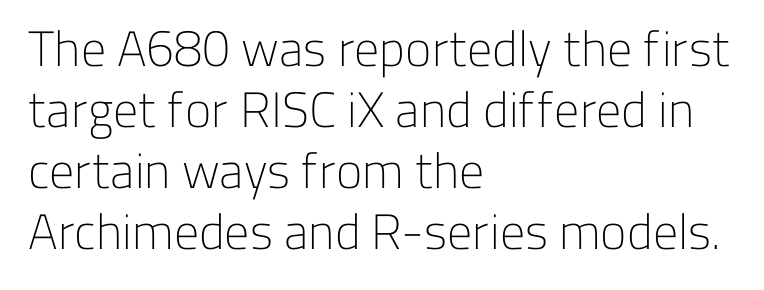
{"serif": "no", "italic": "no", "bold": "no", "weight": "light", "width": "normal", "stroke_contrast": "low", "x_height": "medium", "monospaced": "no", "underline": "no", "align": "left", "line_spacing_ratio": 1.22, "letter_spacing": "normal", "letter_spacing_em": 0.0, "glyph_px": 50}
